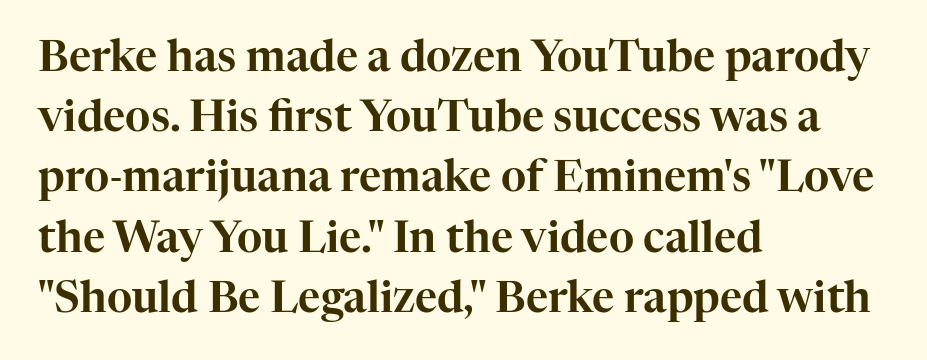
{"serif": "yes", "italic": "no", "width": "normal", "stroke_contrast": "high", "x_height": "medium", "monospaced": "no", "underline": "no", "align": "left", "line_spacing": "normal", "line_spacing_ratio": 1.4, "letter_spacing": "normal", "letter_spacing_em": 0.0, "glyph_px": 43}
